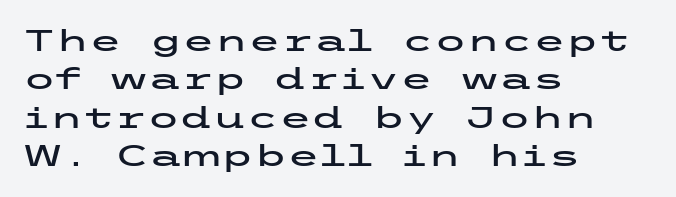
Q: Is the text italic (slanted)? A: No, it is upright.
Q: Is the typeface a serif or a sans-serif typeface? A: Sans-serif.
Q: Is the text underlined? A: No.
Q: How is the paragraph aligned? A: Left-aligned.
Q: Is the spacing between letters normal or unusually wide? A: Normal.
Q: Is the spacing between lines tight, normal or loose? A: Normal.
Q: Width (condensed, normal, or wide)? A: Wide.
Q: Stroke contrast? A: Low.
Q: x-height? A: Medium.
